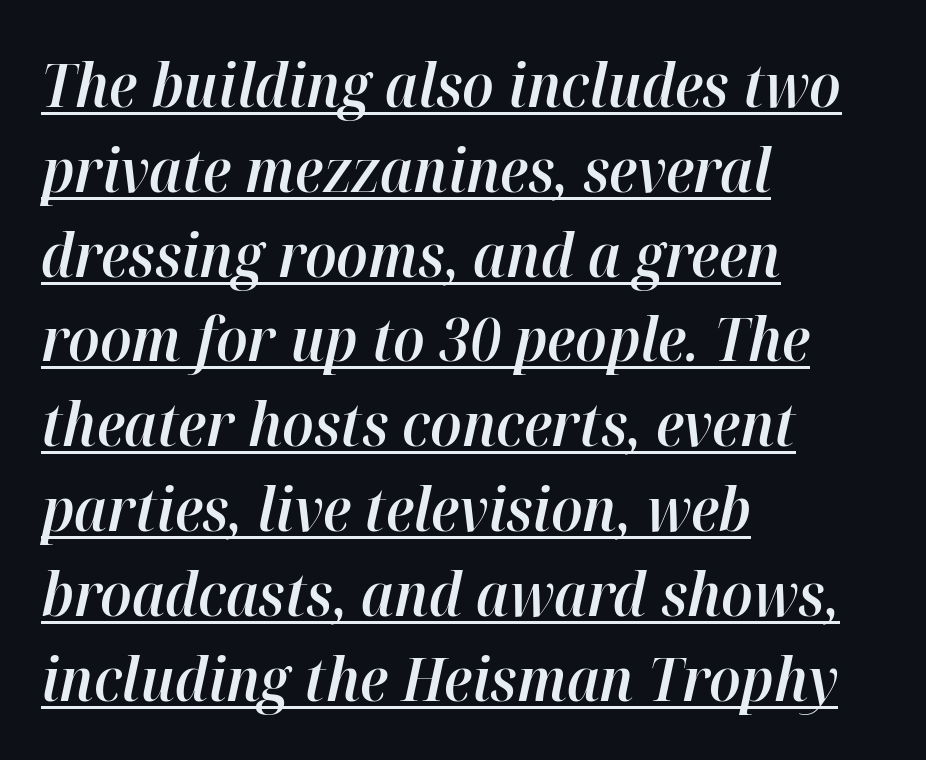
A somewhat darkened texture: the type is semibold rather than bold. Students, observe: this is what conventionally led text looks like. In terms of letterspacing, this is plain default setting. The face used here is proportionally spaced, like ordinary book or web type. Observe the lean: these are italic letterforms.
